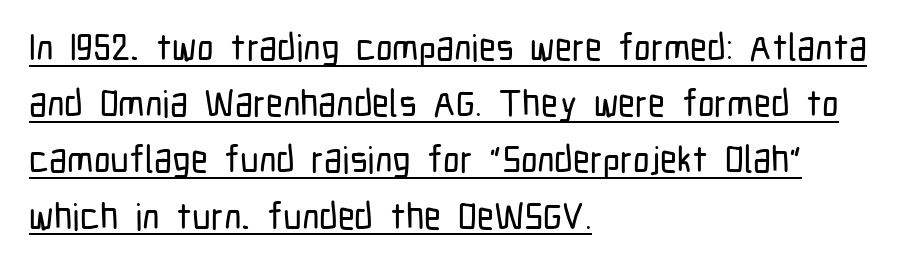
Do the letters lean? They stand straight. In terms of leading, this rendering sits right in the middle. This is sans-serif lettering, the kind often seen on screens and signage. Each line starts at the same left margin while the right side varies. Between one letter and the next there's only the usual sliver of space. The lettering is marked with a stroke running underneath it.
